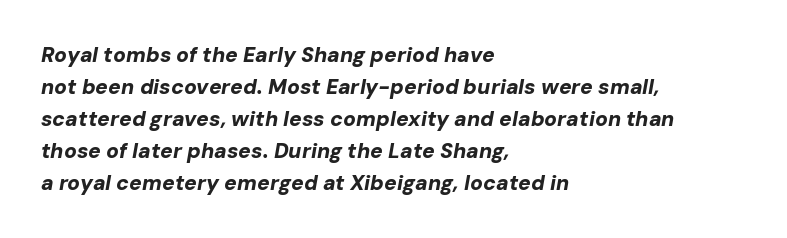
Italic? Definitely — the glyphs are oblique. Visually the block forms a straight wall on the left and a jagged coastline on the right. Descender tails drop into unmarked territory. The vertical gap from one line to the next is medium. Between one letter and the next there's only the usual sliver of space. The rendering uses a bold face; every stroke is thick and dark.
